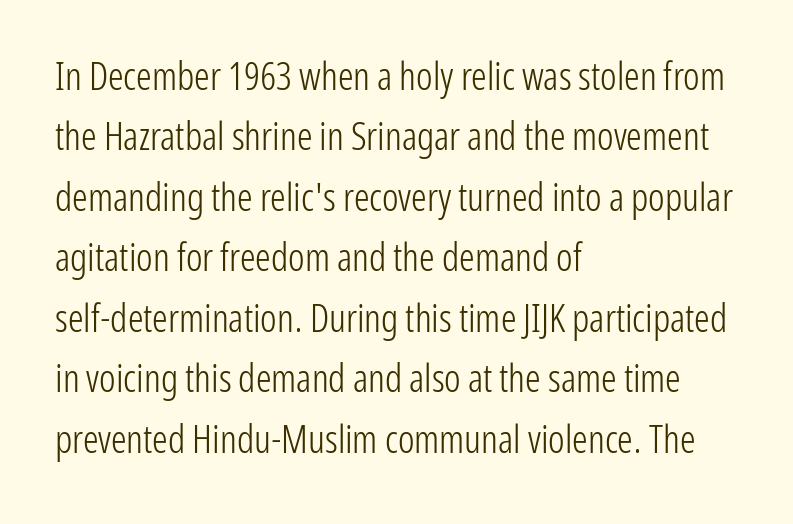
The image shows 39 px light, condensed sans-serif type, upright; set left-aligned, normal line spacing (1.55x), normal letter spacing, not underlined; low stroke contrast and a medium x-height.
